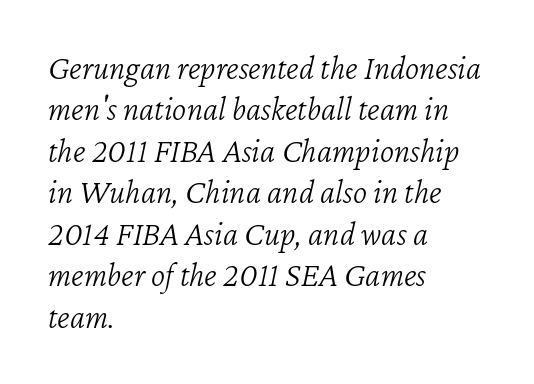
{"italic": "yes", "lean": "right", "slant_degrees": 12, "bold": "no", "weight": "light", "width": "normal", "stroke_contrast": "low", "x_height": "medium", "monospaced": "no", "underline": "no", "align": "left", "line_spacing_ratio": 1.22, "letter_spacing": "normal", "letter_spacing_em": 0.0, "glyph_px": 34}
